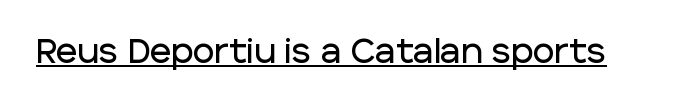
The image shows 33 px sans-serif type, upright; set normal letter spacing, underlined; low stroke contrast and a large x-height.
